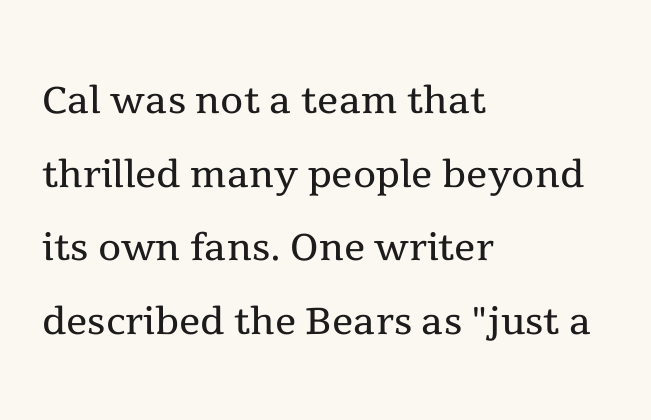
{"serif": "yes", "italic": "no", "bold": "no", "weight": "regular", "width": "normal", "x_height": "medium", "monospaced": "no", "underline": "no", "align": "left", "line_spacing": "normal", "line_spacing_ratio": 1.39, "letter_spacing": "normal", "letter_spacing_em": 0.0, "glyph_px": 53}
